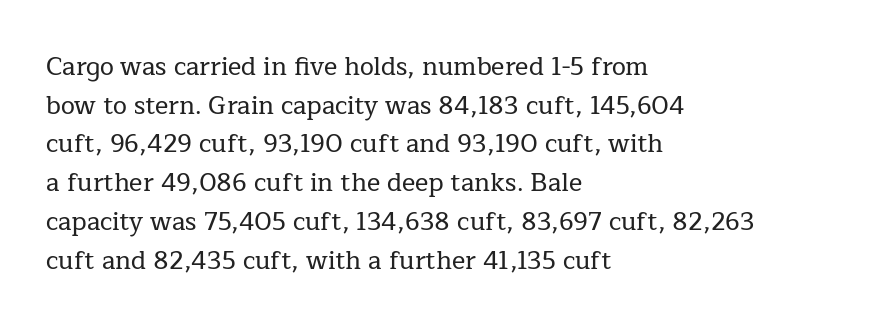
{"italic": "no", "underline": "no", "align": "left", "line_spacing": "normal", "line_spacing_ratio": 1.55, "letter_spacing": "normal", "letter_spacing_em": 0.0, "glyph_px": 25}
